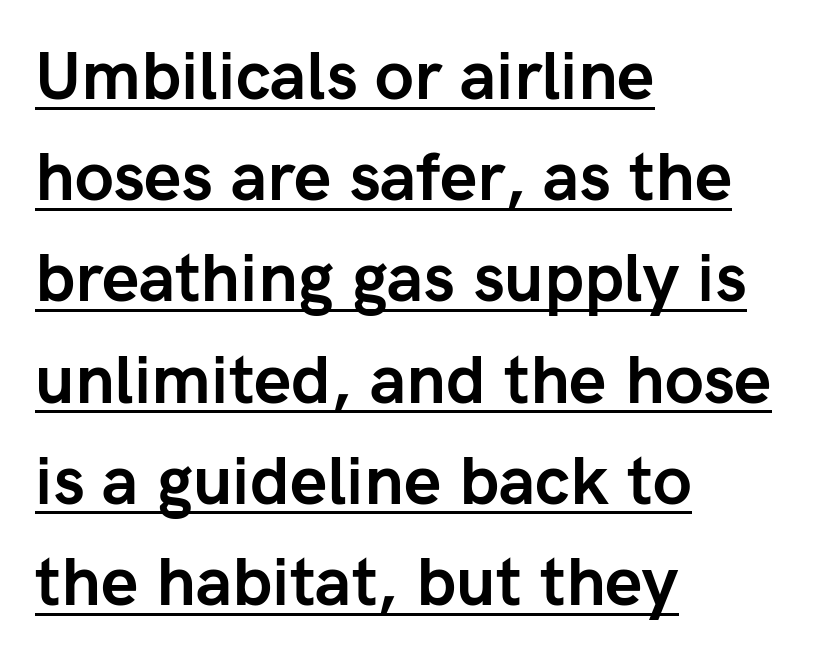
{"serif": "no", "italic": "no", "bold": "yes", "weight": "semibold", "width": "normal", "stroke_contrast": "low", "x_height": "medium", "monospaced": "no", "underline": "yes", "align": "left", "line_spacing": "normal", "line_spacing_ratio": 1.51, "letter_spacing": "normal", "letter_spacing_em": 0.0, "glyph_px": 67}
